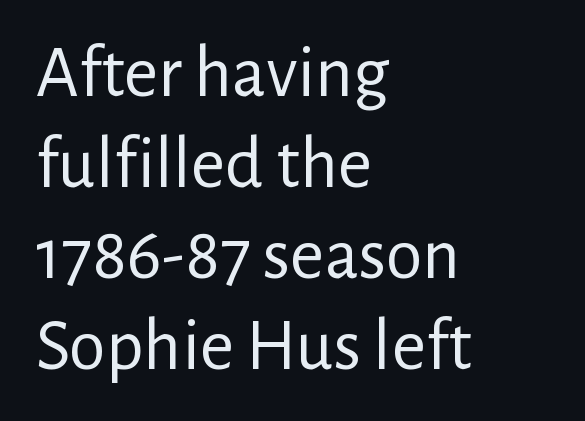
{"serif": "no", "italic": "no", "bold": "no", "weight": "regular", "width": "normal", "stroke_contrast": "low", "x_height": "medium", "monospaced": "no", "underline": "no", "align": "left", "line_spacing_ratio": 1.23, "letter_spacing": "normal", "letter_spacing_em": 0.0, "glyph_px": 74}
